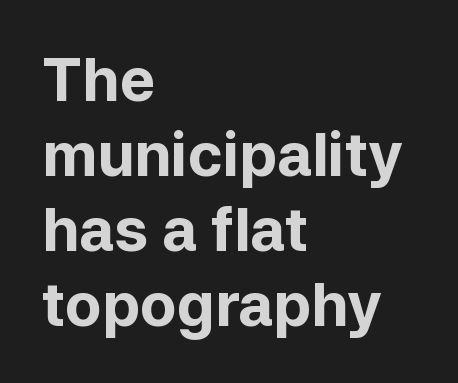
The image shows 60 px bold sans-serif type, upright; set left-aligned, normal line spacing (1.25x), normal letter spacing, not underlined; low stroke contrast and a medium x-height.
